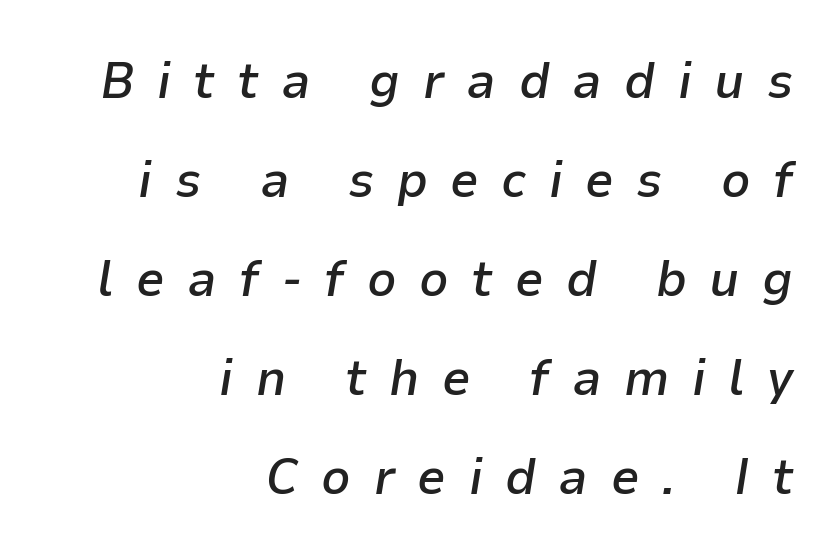
Firm but not heavy-handed strokes: this text is semibold. The face used here has a pronounced slope to its letters. The tracking reads as deliberately expanded to a designer's eye. Which margin do the lines hug? The right one — the left edge is uneven. Do the characters align in a grid? No, the font is proportional.
